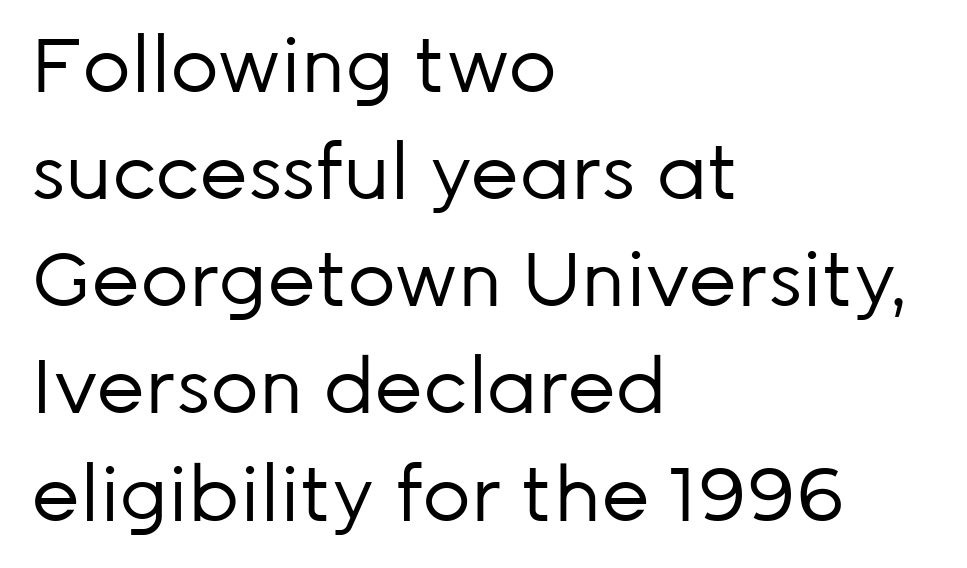
The lines in this sample share a left origin and differ only in where they stop. Serif or sans? Sans — the stroke terminals are bare. Each new line begins a customary step beneath the previous one. The foot of each line stays bare and open.
